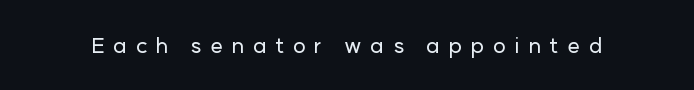
{"italic": "no", "underline": "no", "letter_spacing": "wide", "letter_spacing_em": 0.39, "glyph_px": 22}
